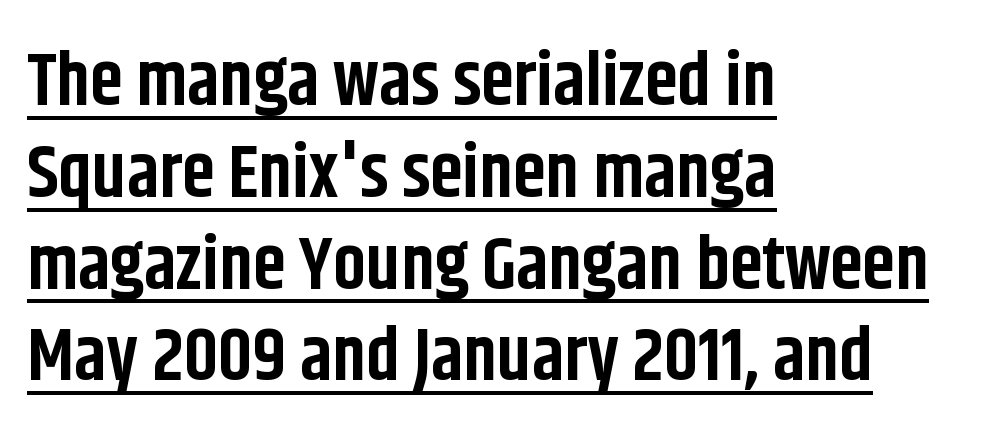
Q: Is the text bold? A: Yes.
Q: Is the text italic (slanted)? A: No, it is upright.
Q: Is the typeface a serif or a sans-serif typeface? A: Sans-serif.
Q: Is the text underlined? A: Yes.
Q: How is the paragraph aligned? A: Left-aligned.
Q: Is the spacing between letters normal or unusually wide? A: Normal.
Q: Width (condensed, normal, or wide)? A: Condensed.
Q: Stroke contrast? A: Low.
Q: x-height? A: Large.
Q: Monospaced? A: No.
